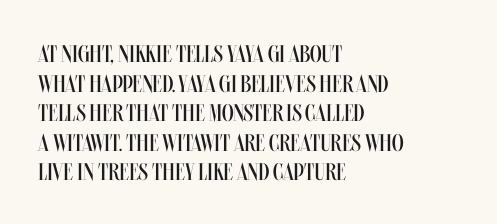
{"italic": "no", "bold": "no", "underline": "no", "align": "left", "line_spacing_ratio": 1.23, "letter_spacing": "normal", "letter_spacing_em": 0.0, "glyph_px": 24}
